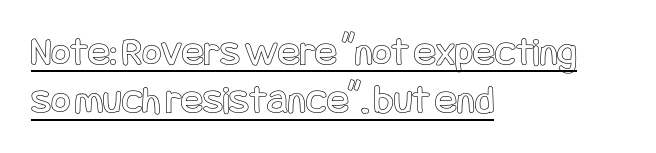
Q: Is the text italic (slanted)? A: No, it is upright.
Q: Is the text underlined? A: Yes.
Q: How is the paragraph aligned? A: Left-aligned.
Q: Is the spacing between letters normal or unusually wide? A: Normal.
Q: Width (condensed, normal, or wide)? A: Condensed.
Q: x-height? A: Large.
